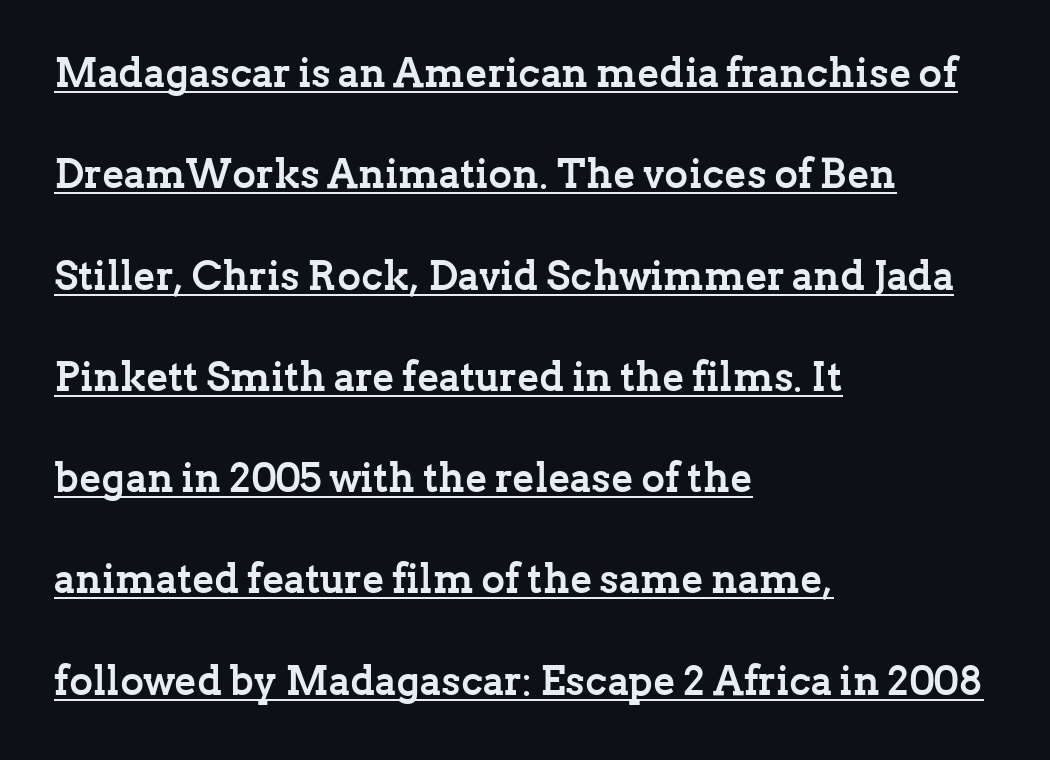
The image shows 41 px semibold serif type, upright; set left-aligned, loose line spacing (2.47x), normal letter spacing, underlined; low stroke contrast and a medium x-height.
